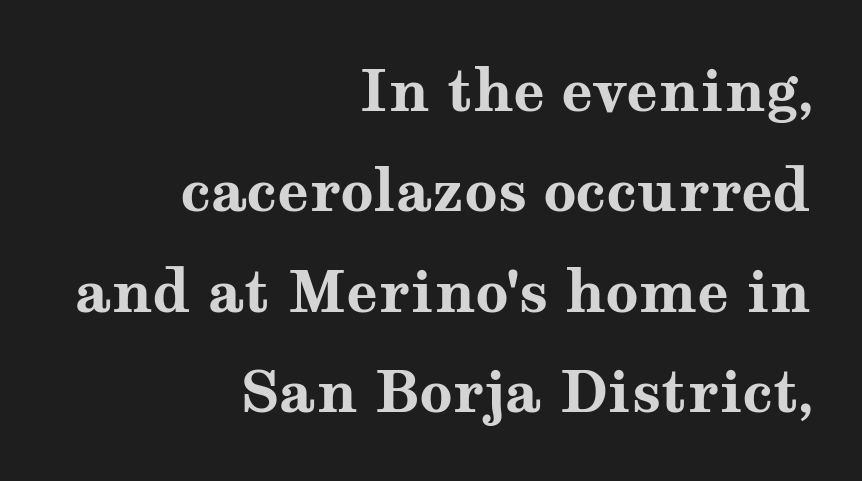
Regarding serifs, this sample has them. The passage shown is typed in a proportional face where columns would drift. The sample has been set heavy, in full bold. Quick note: not italic, upright. Look at the tracking — it's just the regular setting, nothing added. Leftover space on each line is placed entirely before the opening word.
